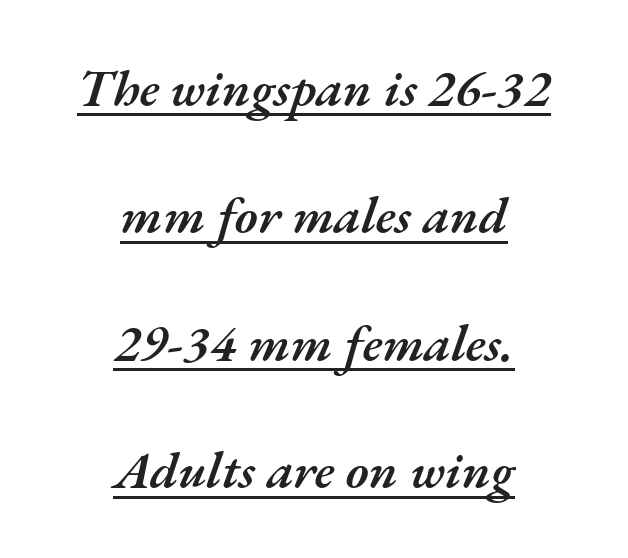
The image shows 52 px semibold type, italic (leaning right); set centered, loose line spacing (2.45x), normal letter spacing, underlined; medium stroke contrast and a small x-height.
